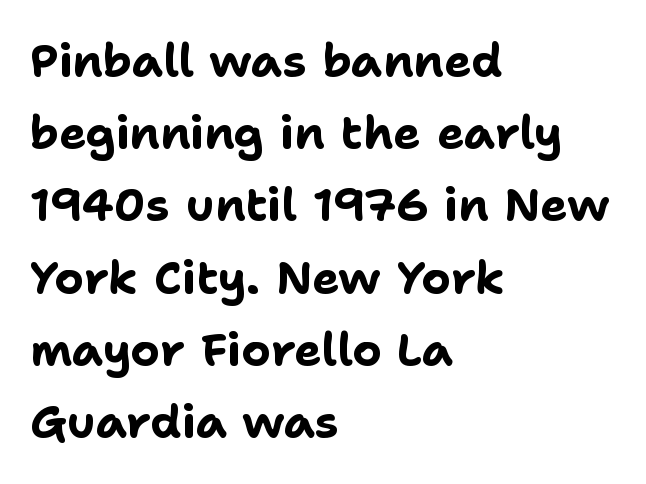
The image shows 46 px bold sans-serif type, upright; set left-aligned, normal line spacing (1.57x), normal letter spacing, not underlined; low stroke contrast and a medium x-height.
